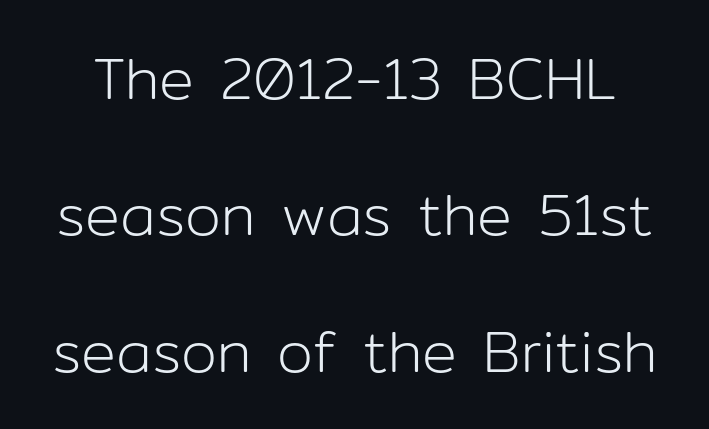
The image shows 58 px light sans-serif type, upright; set loose line spacing (2.35x), normal letter spacing, not underlined; low stroke contrast and a medium x-height.
